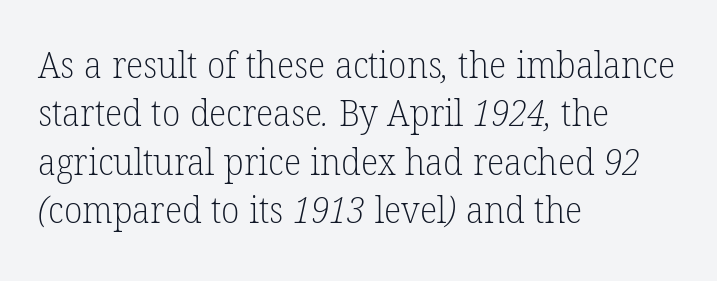
The image shows 37 px light serif type; set left-aligned, normal line spacing (1.31x), normal letter spacing, not underlined; low stroke contrast and a medium x-height.
